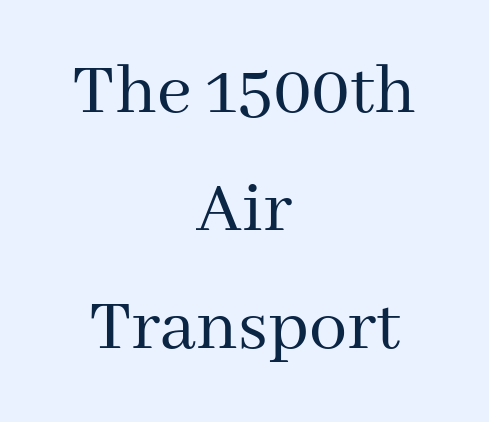
Q: Is the text bold? A: No.
Q: Is the text italic (slanted)? A: No, it is upright.
Q: Is the typeface a serif or a sans-serif typeface? A: Serif.
Q: Is the text underlined? A: No.
Q: How is the paragraph aligned? A: Centered.
Q: Is the spacing between letters normal or unusually wide? A: Normal.
Q: Is the spacing between lines tight, normal or loose? A: Normal.
Q: Width (condensed, normal, or wide)? A: Normal.
Q: Stroke contrast? A: Medium.
Q: x-height? A: Medium.
Q: Monospaced? A: No.
